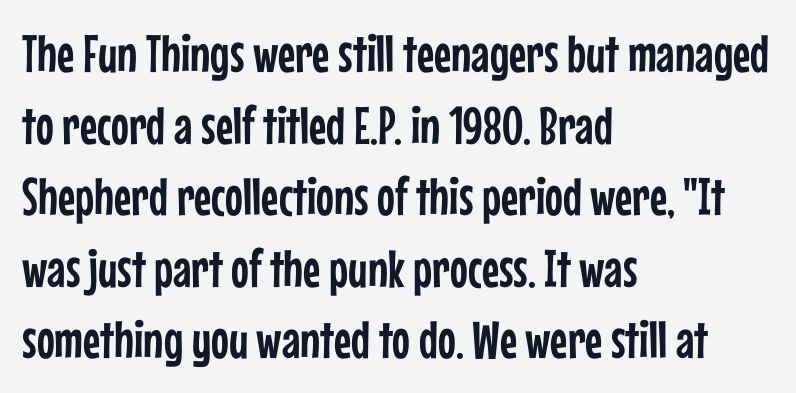
To sum up the face: it is a sans, with no serifs. A roman cut, with each character standing at attention. Observe the ordinary spacing: letters are neighbours, not strangers. Which margin do the lines hug? The left one — the right edge is uneven. This sample has the flowing, uneven cadence of proportional lettering. The leading is moderate, giving the passage an even texture.
